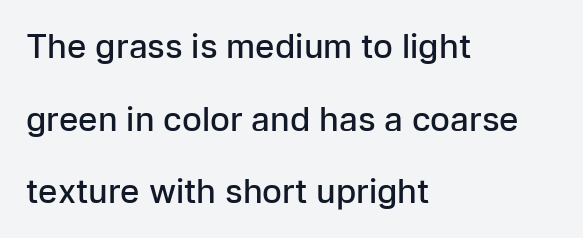
{"serif": "no", "italic": "no", "bold": "semi", "weight": "semibold", "width": "normal", "stroke_contrast": "low", "x_height": "medium", "monospaced": "no", "underline": "no", "align": "left", "line_spacing": "loose", "line_spacing_ratio": 2.2, "letter_spacing": "normal", "letter_spacing_em": 0.0, "glyph_px": 33}
